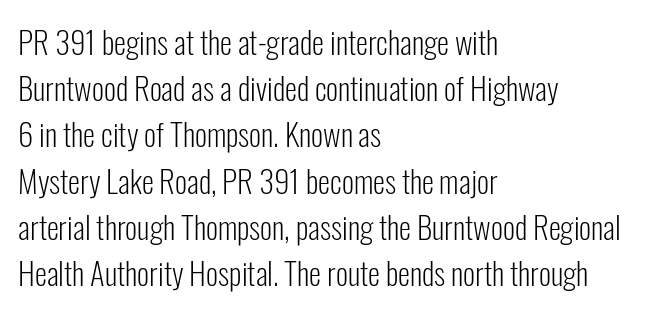
{"serif": "no", "italic": "no", "bold": "no", "weight": "light", "width": "condensed", "stroke_contrast": "low", "x_height": "medium", "monospaced": "no", "underline": "no", "align": "left", "line_spacing": "normal", "line_spacing_ratio": 1.49, "letter_spacing": "normal", "letter_spacing_em": 0.0, "glyph_px": 31}
